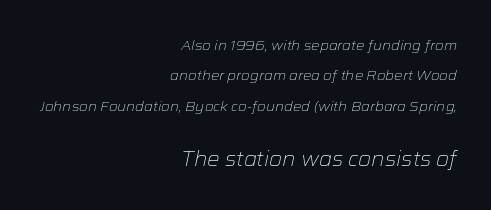
Bare-footed words on every line. Is the block centered? No — it sits flush against the right margin. Vertically, the passage feels expansive, rows floating well apart. Slanted lettering throughout. How are the letters spaced? Ordinarily, with no added tracking.
